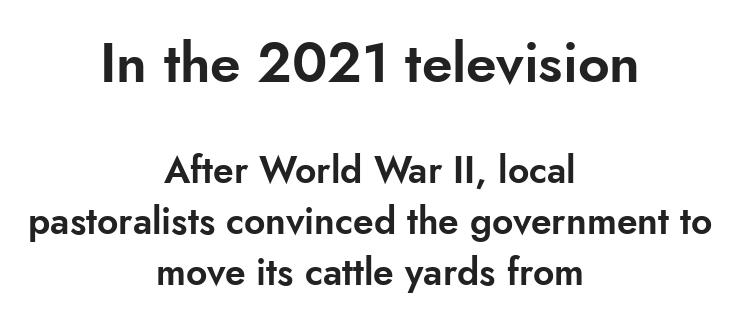
The image shows 55 px sans-serif type, upright; set centered, normal line spacing (1.38x), normal letter spacing, not underlined; the first (top) block is 1.49x larger; low stroke contrast and a small x-height.
